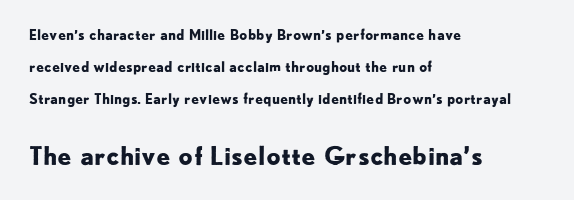
The image shows 25 px bold type, upright; set left-aligned, loose line spacing (2.28x), normal letter spacing, not underlined; the second (bottom) block is 1.79x larger.
